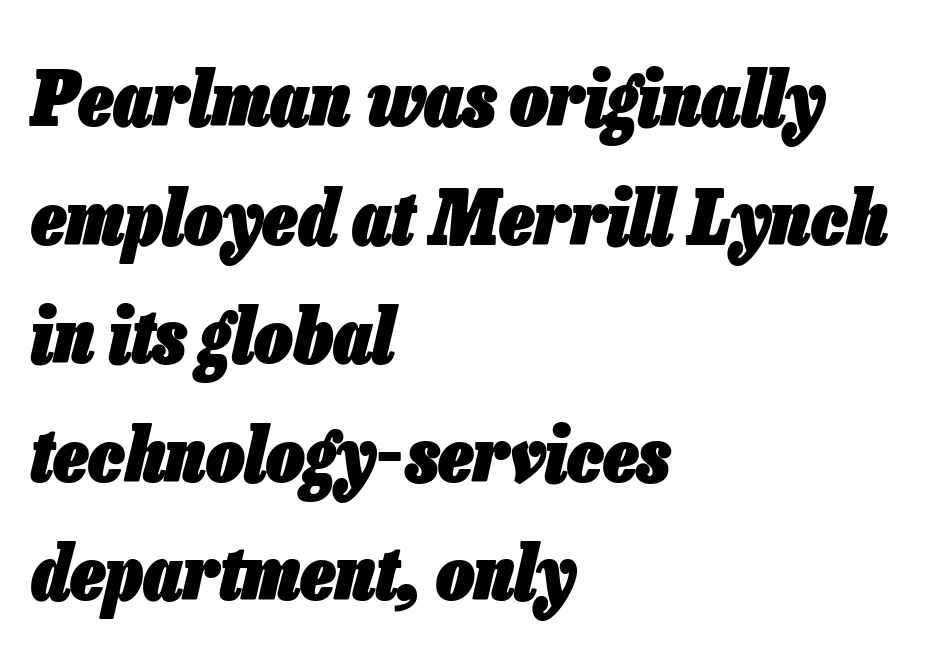
The image shows 76 px heavy, condensed type, italic (leaning right); set left-aligned, normal line spacing (1.56x), normal letter spacing, not underlined; low stroke contrast and a medium x-height.
